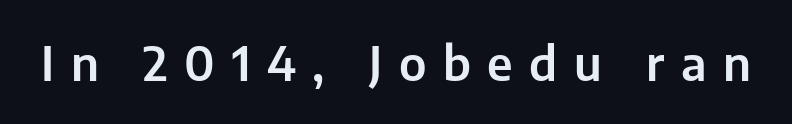
Q: Is the text italic (slanted)? A: No, it is upright.
Q: Is the typeface a serif or a sans-serif typeface? A: Sans-serif.
Q: Is the text underlined? A: No.
Q: Is the spacing between letters normal or unusually wide? A: Unusually wide.
Q: Width (condensed, normal, or wide)? A: Normal.
Q: Stroke contrast? A: Low.
Q: x-height? A: Medium.
Q: Monospaced? A: No.
